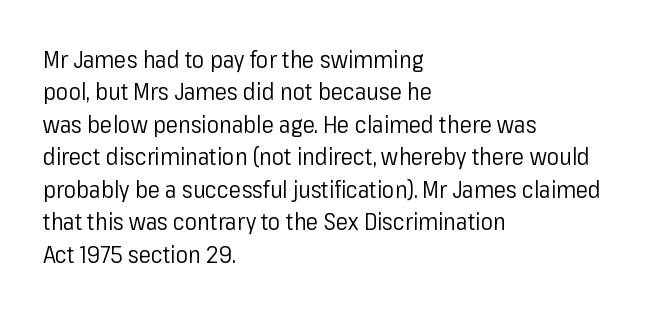
The tracking reads as untouched default to a designer's eye. Layout note: lines flush left. Students, observe: this is what conventionally led text looks like. Underline: absent.
